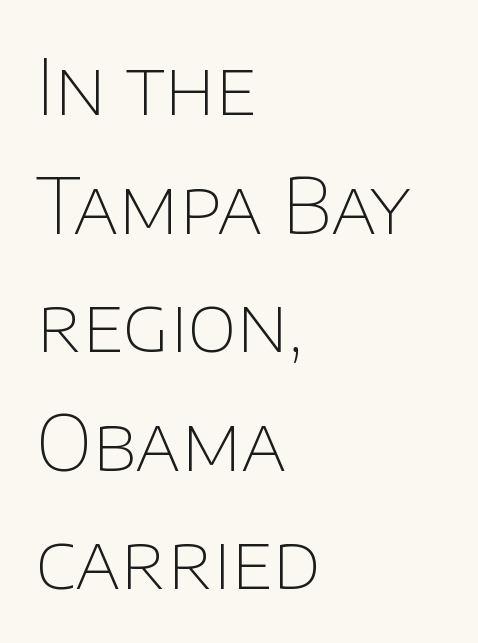
Q: Is the text bold? A: No.
Q: Is the text italic (slanted)? A: No, it is upright.
Q: Is the typeface a serif or a sans-serif typeface? A: Sans-serif.
Q: Is the text underlined? A: No.
Q: How is the paragraph aligned? A: Left-aligned.
Q: Is the spacing between letters normal or unusually wide? A: Normal.
Q: Is the spacing between lines tight, normal or loose? A: Normal.
Q: Width (condensed, normal, or wide)? A: Normal.
Q: Stroke contrast? A: Low.
Q: x-height? A: Large.
Q: Monospaced? A: No.
